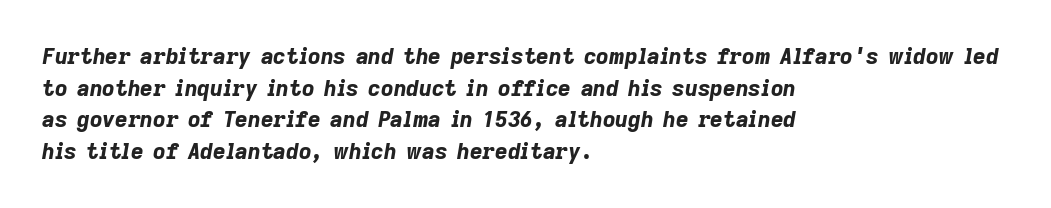
Q: Is the text bold? A: Yes.
Q: Is the text italic (slanted)? A: Yes, it leans right by about 9 degrees.
Q: Is the text underlined? A: No.
Q: How is the paragraph aligned? A: Left-aligned.
Q: Is the spacing between letters normal or unusually wide? A: Normal.
Q: Is the spacing between lines tight, normal or loose? A: Normal.
